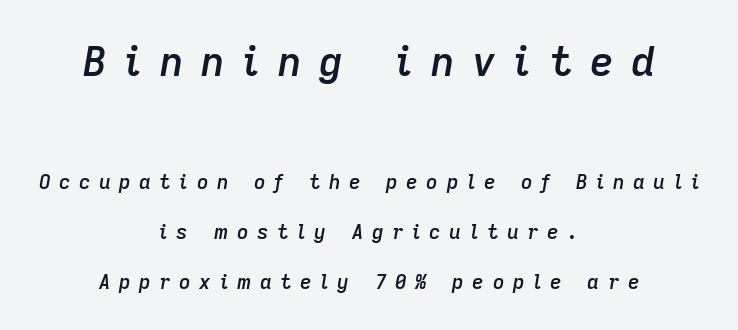
The image shows 41 px semibold type, italic (leaning right); set centered, loose line spacing (2.48x), unusually wide letter spacing (+0.43 em), not underlined; the first (top) block is 2.05x larger; low stroke contrast and a medium x-height.
